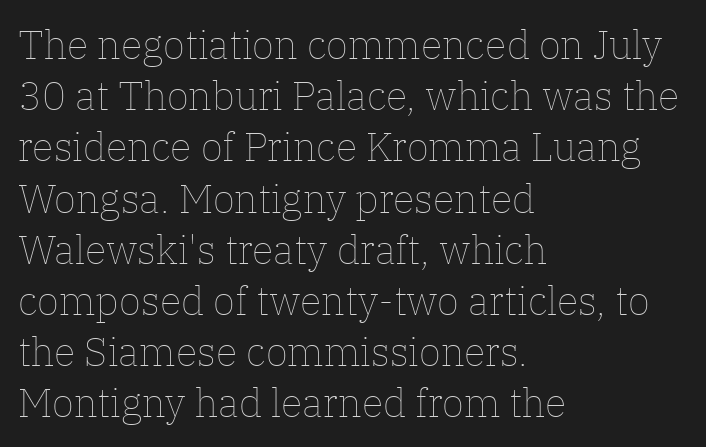
{"italic": "no", "bold": "no", "weight": "thin", "width": "normal", "stroke_contrast": "low", "x_height": "medium", "monospaced": "no", "underline": "no", "align": "left", "line_spacing": "normal", "line_spacing_ratio": 1.28, "letter_spacing": "normal", "letter_spacing_em": 0.0, "glyph_px": 40}
